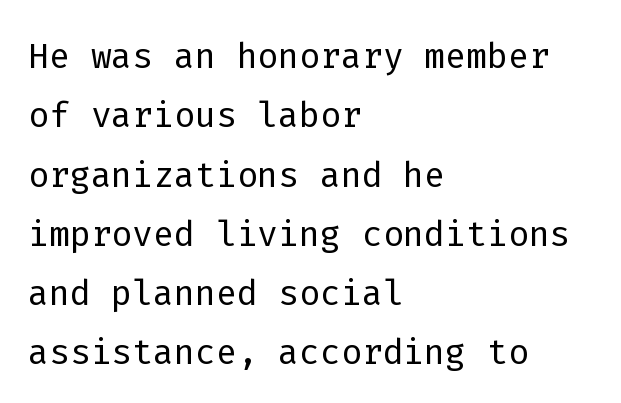
The image shows 49 px light sans-serif type, upright, monospaced; set left-aligned, line spacing 1.21x, normal letter spacing, not underlined; low stroke contrast and a medium x-height.
